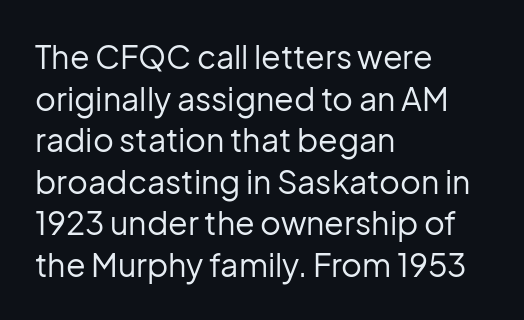
Q: Is the text bold? A: No.
Q: Is the text italic (slanted)? A: No, it is upright.
Q: Is the typeface a serif or a sans-serif typeface? A: Sans-serif.
Q: Is the text underlined? A: No.
Q: How is the paragraph aligned? A: Left-aligned.
Q: Is the spacing between letters normal or unusually wide? A: Normal.
Q: Is the spacing between lines tight, normal or loose? A: Normal.
Q: Width (condensed, normal, or wide)? A: Normal.
Q: Stroke contrast? A: Low.
Q: x-height? A: Medium.
Q: Monospaced? A: No.
